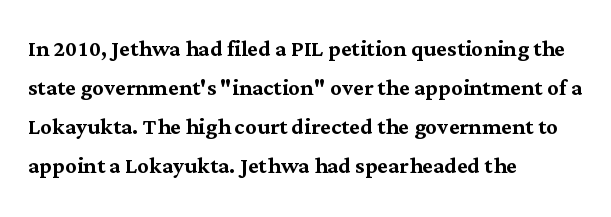
The lettering stays uniformly vertical, giving the passage a roman look. The letterforms sit shoulder to shoulder at normal distance. This rendering uses left alignment, leaving the right contour irregular. Think of a printed novel: that variable character pitch is what you see here. The glyphs in this specimen are seriffed.
